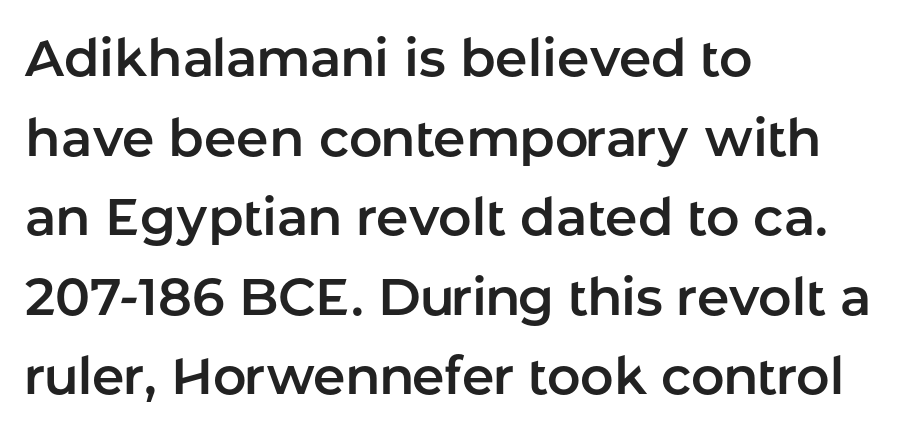
The line texture is even and compact thanks to regular tracking. This is the regular roman posture of the typeface. Each new line begins a customary step beneath the previous one. The passage shown is not underscored anywhere.
